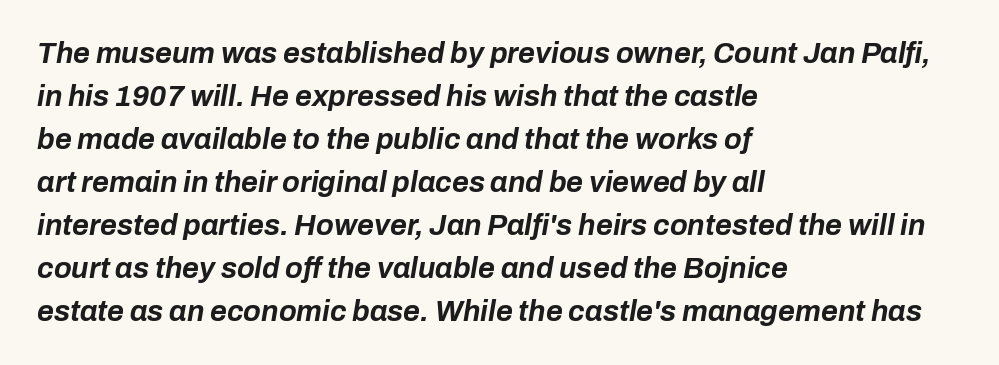
{"italic": "yes", "lean": "right", "slant_degrees": 10, "bold": "yes", "weight": "bold", "width": "normal", "stroke_contrast": "low", "x_height": "medium", "monospaced": "no", "underline": "no", "align": "left", "line_spacing": "normal", "line_spacing_ratio": 1.48, "letter_spacing": "normal", "letter_spacing_em": 0.0, "glyph_px": 29}
